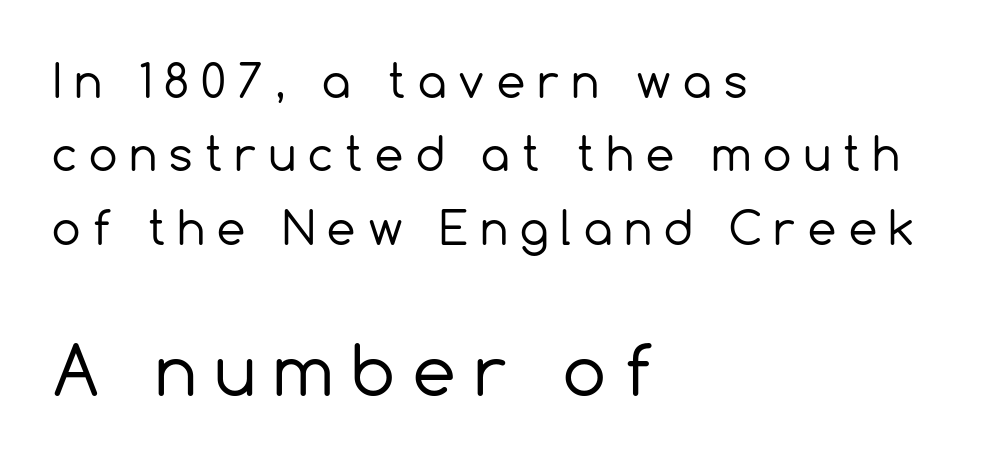
Q: Is the text bold? A: No.
Q: Is the text italic (slanted)? A: No, it is upright.
Q: Is the typeface a serif or a sans-serif typeface? A: Sans-serif.
Q: Is the text underlined? A: No.
Q: How is the paragraph aligned? A: Left-aligned.
Q: Is the spacing between letters normal or unusually wide? A: Unusually wide.
Q: Is the spacing between lines tight, normal or loose? A: Normal.
Q: Which block of text is set in a larger size, the first (top) or the second (bottom)? A: The second (bottom) one.
Q: Width (condensed, normal, or wide)? A: Normal.
Q: x-height? A: Medium.
Q: Monospaced? A: No.
